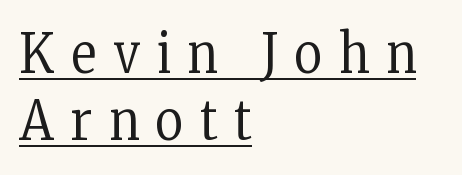
Examine the stroke ends and you'll spot serifs. Here the designer chose a conventional face with non-uniform glyph widths. No italicization has been applied; the sample stays upright. In designer terms, the underline attribute is active on this setting. The setting favours the left margin, as ordinary paragraphs usually do.
